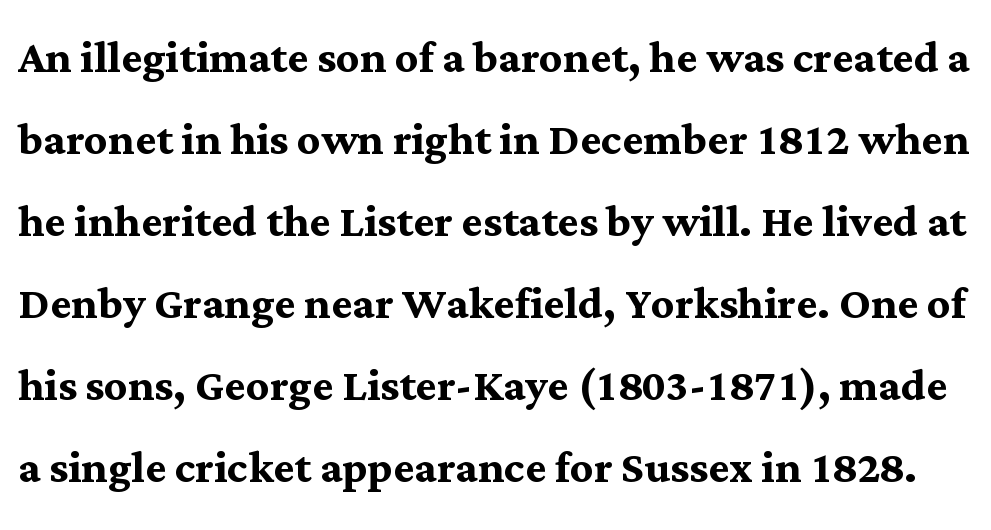
{"serif": "yes", "italic": "no", "bold": "yes", "weight": "semibold", "width": "normal", "stroke_contrast": "medium", "x_height": "medium", "monospaced": "no", "underline": "no", "line_spacing": "normal", "line_spacing_ratio": 1.44, "letter_spacing": "normal", "letter_spacing_em": 0.0, "glyph_px": 57}
